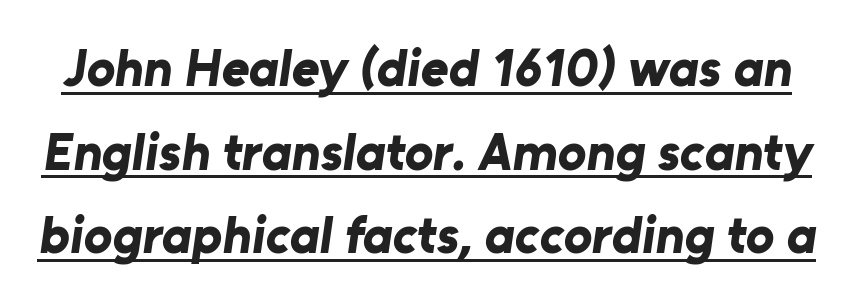
Q: Is the text bold? A: Yes.
Q: Is the typeface a serif or a sans-serif typeface? A: Sans-serif.
Q: Is the text underlined? A: Yes.
Q: Is the spacing between letters normal or unusually wide? A: Normal.
Q: Is the spacing between lines tight, normal or loose? A: Normal.
Q: Width (condensed, normal, or wide)? A: Normal.
Q: Stroke contrast? A: Low.
Q: x-height? A: Medium.
Q: Monospaced? A: No.
